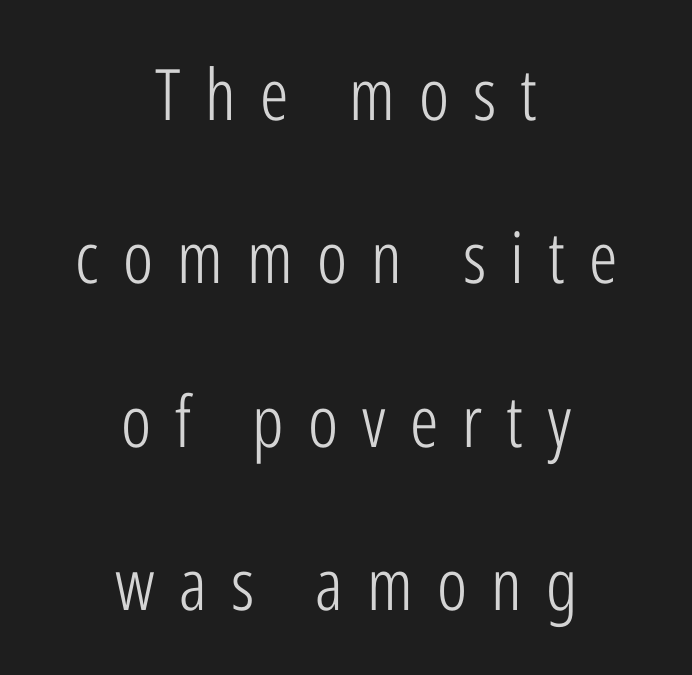
The tracking jumps out immediately: characters are airy and widely separated. Counters stay open thanks to moderate or lighter strokes. Layout note: lines centered. The face used here is a sans, in the tradition of grotesques and geometrics. Designer's note — italics off, roman on.
